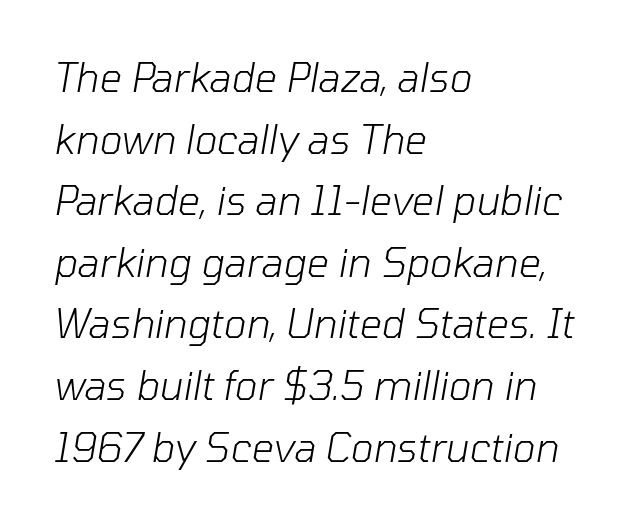
The image shows 39 px light type, italic (leaning right); set left-aligned, normal line spacing (1.58x), normal letter spacing, not underlined; low stroke contrast and a medium x-height.
